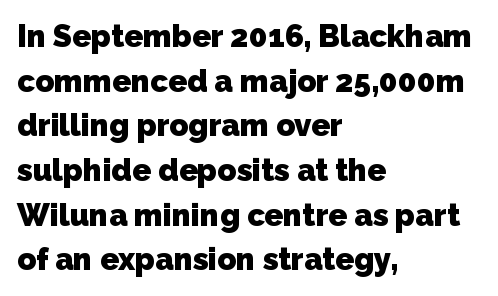
Q: Is the text bold? A: Yes.
Q: Is the typeface a serif or a sans-serif typeface? A: Sans-serif.
Q: Is the text underlined? A: No.
Q: How is the paragraph aligned? A: Left-aligned.
Q: Is the spacing between letters normal or unusually wide? A: Normal.
Q: Is the spacing between lines tight, normal or loose? A: Normal.
Q: Width (condensed, normal, or wide)? A: Normal.
Q: Stroke contrast? A: Low.
Q: x-height? A: Medium.
Q: Monospaced? A: No.
